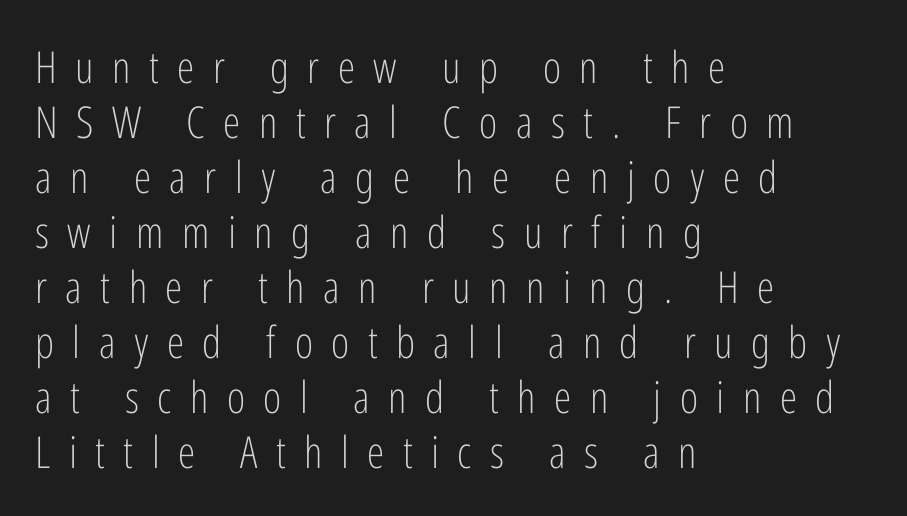
No feet cap the strokes, marking this as sans-serif type. Is this a fixed-width face? No — the glyphs have proportional, varying widths. Honestly, there is no underline to notice here at all. Compared with typical paragraphs, the rows here are spaced about the same. Characters remain perfectly vertical along every line. Look at the tracking — it's clearly loosened, letters drifting apart.
